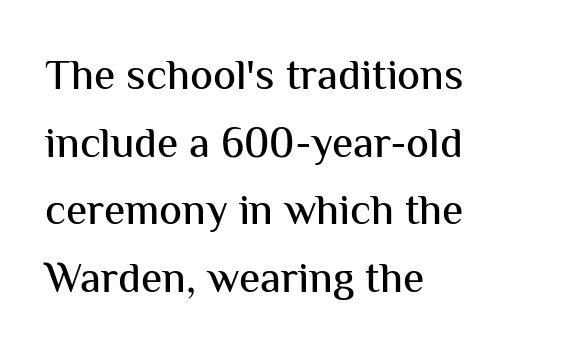
Leading: standard. How are the letters spaced? Ordinarily, with no added tracking. Nope, not italic — everything's standing straight. Serifs: no, the terminals of the letterforms are clean. Letters rest on an invisible, unmarked baseline.
